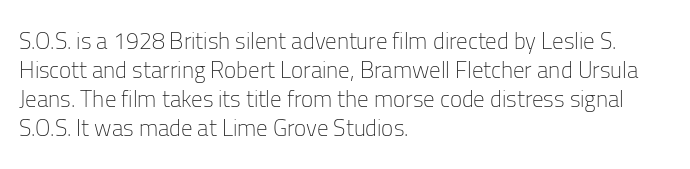
{"italic": "no", "bold": "no", "underline": "no", "align": "left", "line_spacing": "normal", "line_spacing_ratio": 1.26, "letter_spacing": "normal", "letter_spacing_em": 0.0, "glyph_px": 23}
